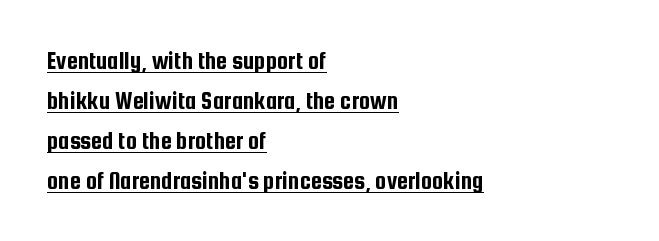
The image shows 25 px text type, upright; set left-aligned, normal line spacing (1.6x), normal letter spacing, underlined.
